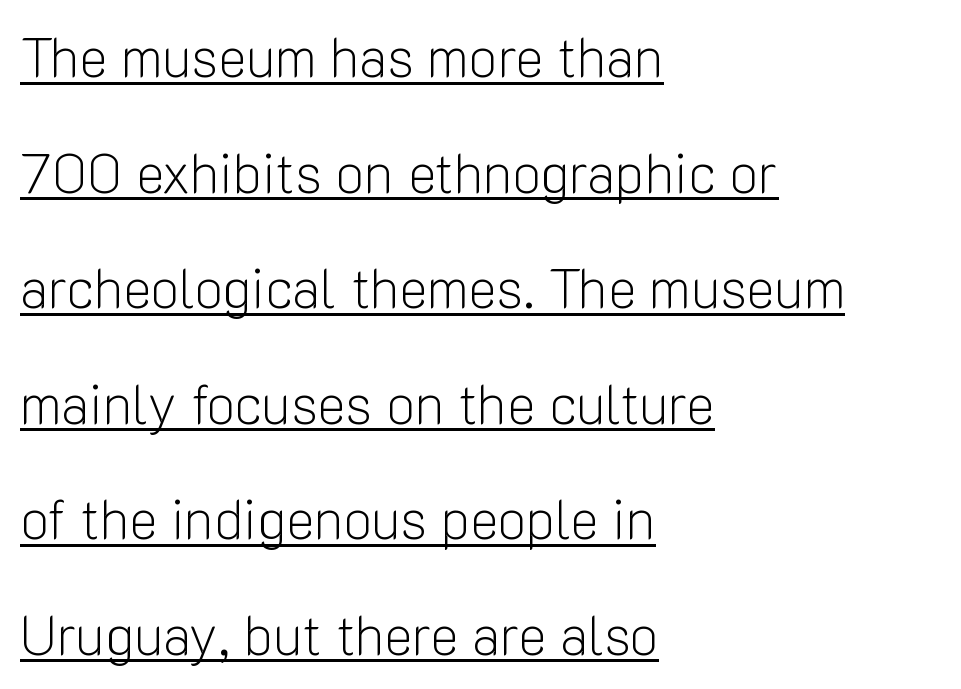
A sans-serif font was chosen for this passage. Posture: vertical. The rag falls on the right side of this text block. The line texture is even and compact thanks to regular tracking. Widely set lines give the paragraph a tall, airy silhouette. A rule runs beneath these lines of type.
